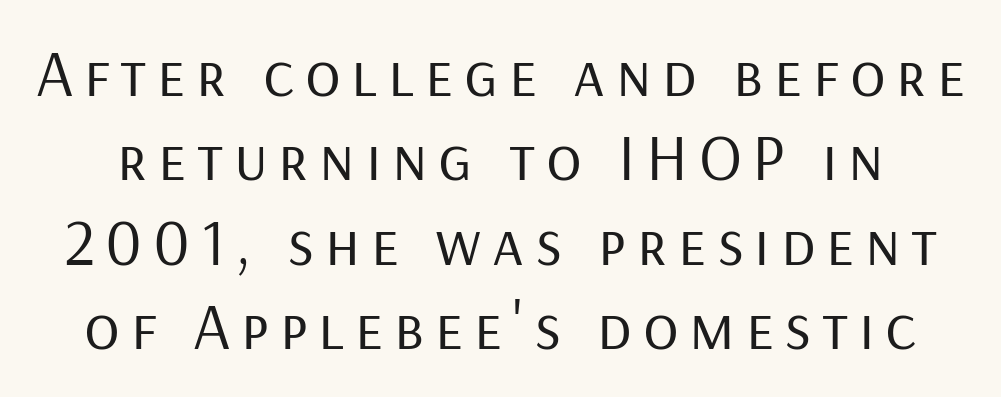
The image shows 66 px regular-weight sans-serif type, upright; set normal line spacing (1.28x), not underlined; low stroke contrast and a medium x-height.
